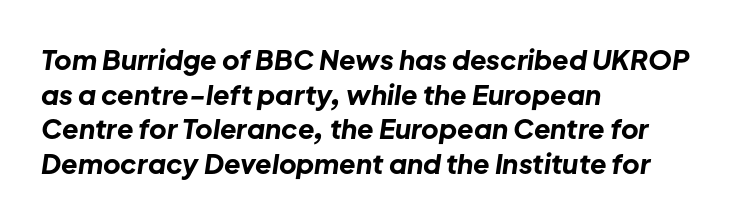
Q: Is the text bold? A: Yes.
Q: Is the text italic (slanted)? A: Yes, it leans right by about 8 degrees.
Q: Is the text underlined? A: No.
Q: How is the paragraph aligned? A: Left-aligned.
Q: Is the spacing between letters normal or unusually wide? A: Normal.
Q: Is the spacing between lines tight, normal or loose? A: Normal.
